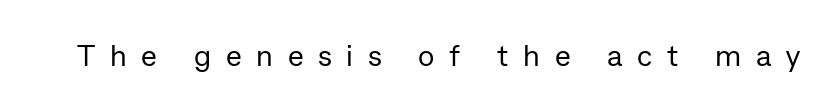
Check where the strokes stop: nothing finishes them off — pure sans. The passage shown is typed in a proportional face where columns would drift. Stems here are at most as thick as an everyday book face. Has an underline been added? It has not. Italic: no, the glyphs are upright roman.
